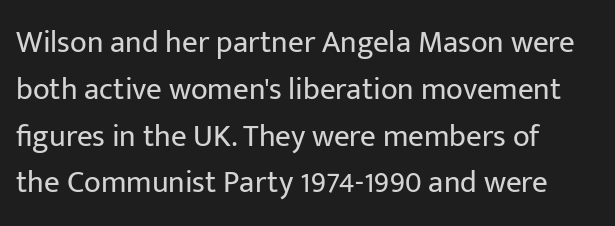
The image shows 31 px regular-weight sans-serif type, upright; set left-aligned, normal line spacing (1.51x), normal letter spacing, not underlined; low stroke contrast and a medium x-height.
